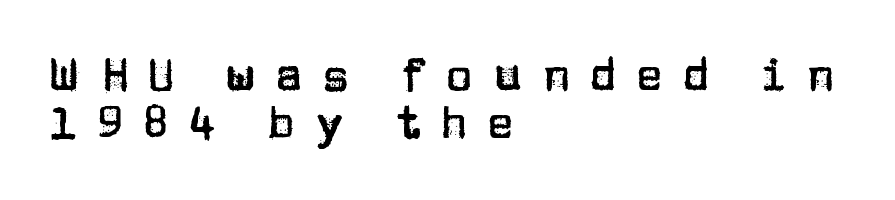
This sample trades vertical openness for compactness between lines. This sample uses expanded letter spacing, leaving extra air between glyphs. Descenders hang freely into open space. Compared with a centered layout, this one pins lines to the left instead. This is roman type, the default non-slanted kind. Varying glyph widths throughout — classic text-font behaviour.
